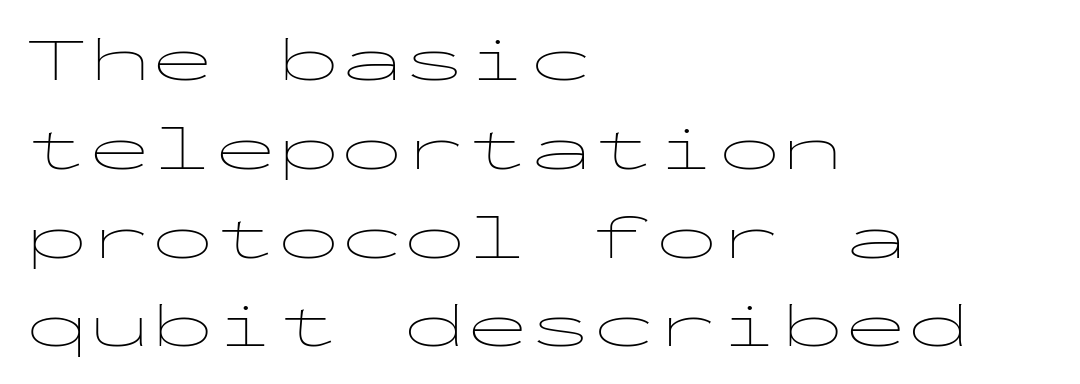
Q: Is the text bold? A: No.
Q: Is the text italic (slanted)? A: No, it is upright.
Q: Is the typeface a serif or a sans-serif typeface? A: Sans-serif.
Q: Is the text underlined? A: No.
Q: How is the paragraph aligned? A: Left-aligned.
Q: Is the spacing between letters normal or unusually wide? A: Normal.
Q: Is the spacing between lines tight, normal or loose? A: Normal.
Q: Width (condensed, normal, or wide)? A: Wide.
Q: Stroke contrast? A: Low.
Q: x-height? A: Medium.
Q: Monospaced? A: Yes.
